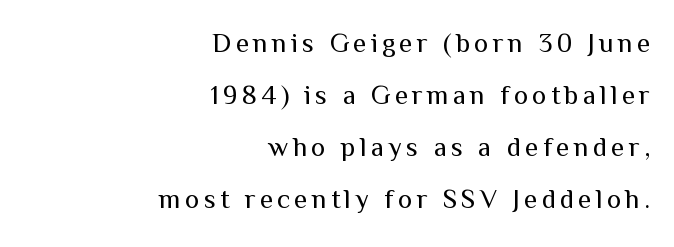
Q: Is the text bold? A: No.
Q: Is the text italic (slanted)? A: No, it is upright.
Q: Is the text underlined? A: No.
Q: How is the paragraph aligned? A: Right-aligned.
Q: Is the spacing between lines tight, normal or loose? A: Loose.
